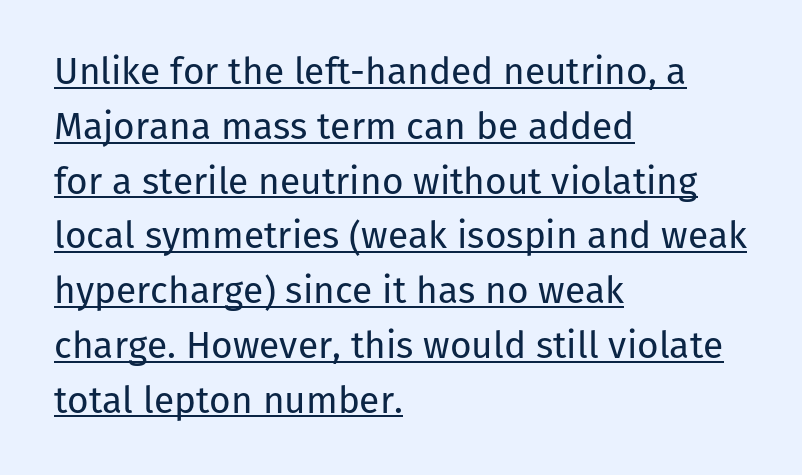
The image shows 37 px regular-weight sans-serif type, upright; set left-aligned, normal line spacing (1.48x), normal letter spacing, underlined; low stroke contrast and a medium x-height.
